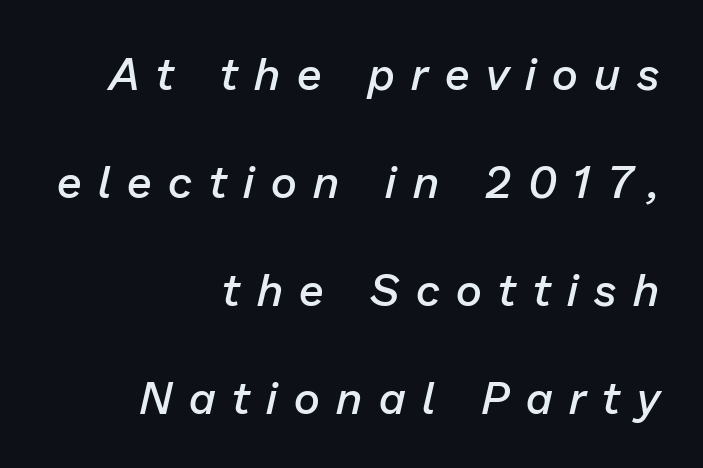
The image shows 45 px semibold type, italic (leaning right); set right-aligned, loose line spacing (2.4x), unusually wide letter spacing (+0.37 em), not underlined; low stroke contrast and a medium x-height.
